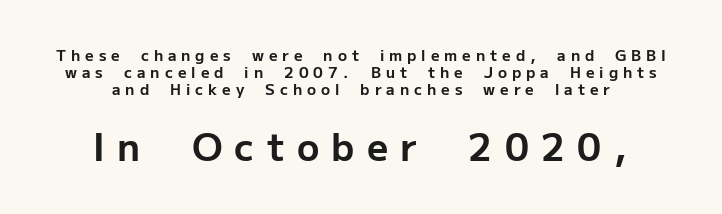
The image shows 37 px bold sans-serif type, upright; set tight line spacing (1.15x), unusually wide letter spacing (+0.33 em), not underlined; the second (bottom) block is 2.47x larger; low stroke contrast and a medium x-height.
